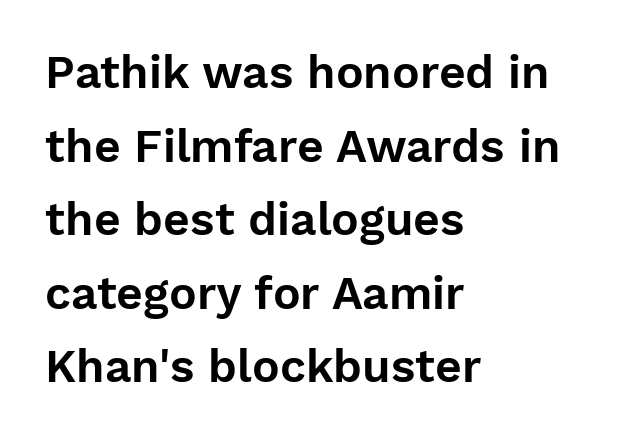
Regarding serifs, this sample does without them. Evenly set lines give the paragraph a standard silhouette. The foot of each line stays bare and open. These lines keep a tight, regular rhythm from letter to letter.
